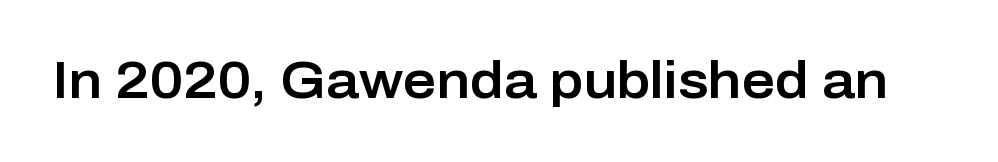
The image shows 51 px sans-serif type, upright; set normal letter spacing, not underlined; low stroke contrast and a medium x-height.
